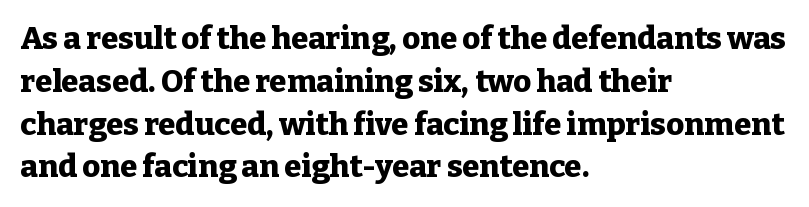
Q: Is the text bold? A: Yes.
Q: Is the text italic (slanted)? A: No, it is upright.
Q: Is the typeface a serif or a sans-serif typeface? A: Serif.
Q: Is the text underlined? A: No.
Q: How is the paragraph aligned? A: Left-aligned.
Q: Is the spacing between letters normal or unusually wide? A: Normal.
Q: Is the spacing between lines tight, normal or loose? A: Normal.
Q: Width (condensed, normal, or wide)? A: Normal.
Q: Stroke contrast? A: Low.
Q: x-height? A: Medium.
Q: Monospaced? A: No.
